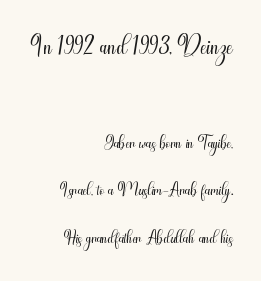
This reads as an unemphasized weight, regular at the heaviest. To sum up the face: it is a sans, with no serifs. This layout puts the oversized block above and the modest block below.
